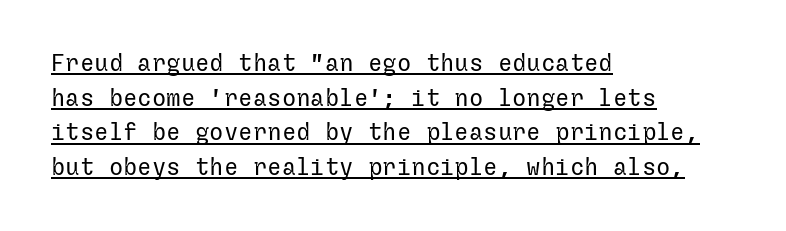
Q: Is the text bold? A: No.
Q: Is the text italic (slanted)? A: No, it is upright.
Q: Is the text underlined? A: Yes.
Q: How is the paragraph aligned? A: Left-aligned.
Q: Is the spacing between letters normal or unusually wide? A: Normal.
Q: Is the spacing between lines tight, normal or loose? A: Normal.
